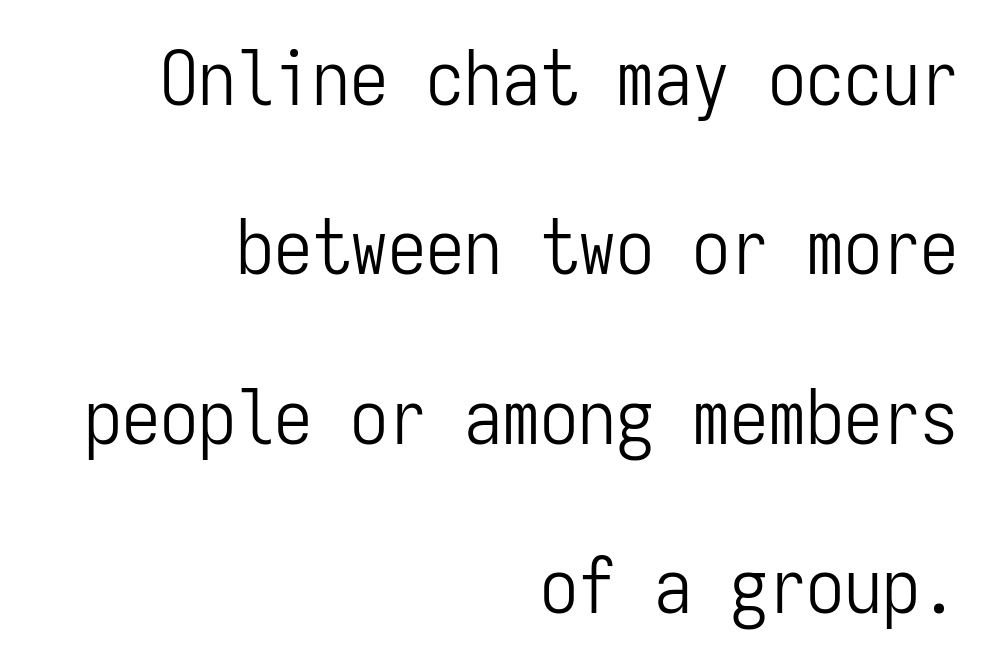
Q: Is the text bold? A: No.
Q: Is the text italic (slanted)? A: No, it is upright.
Q: Is the typeface a serif or a sans-serif typeface? A: Sans-serif.
Q: Is the text underlined? A: No.
Q: How is the paragraph aligned? A: Right-aligned.
Q: Is the spacing between letters normal or unusually wide? A: Normal.
Q: Is the spacing between lines tight, normal or loose? A: Loose.
Q: Width (condensed, normal, or wide)? A: Condensed.
Q: Stroke contrast? A: Low.
Q: x-height? A: Medium.
Q: Monospaced? A: Yes.
